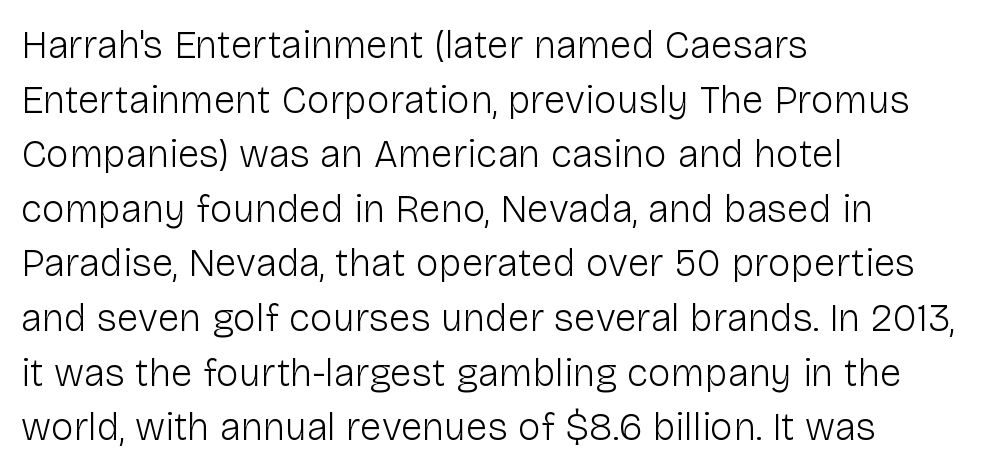
{"serif": "no", "italic": "no", "bold": "no", "weight": "light", "width": "normal", "stroke_contrast": "low", "x_height": "medium", "monospaced": "no", "underline": "no", "align": "left", "line_spacing": "normal", "line_spacing_ratio": 1.4, "letter_spacing": "normal", "letter_spacing_em": 0.0, "glyph_px": 39}
